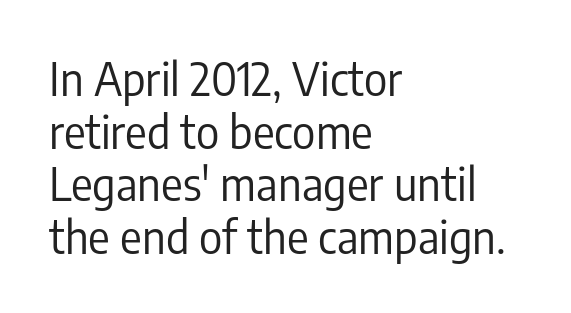
The image shows 45 px regular-weight, condensed sans-serif type, upright; set left-aligned, line spacing 1.17x, normal letter spacing, not underlined; low stroke contrast and a medium x-height.
